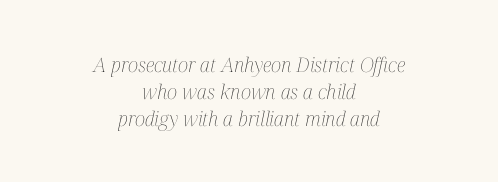
{"italic": "yes", "lean": "right", "slant_degrees": 12, "bold": "no", "underline": "no", "align": "center", "line_spacing": "normal", "line_spacing_ratio": 1.34, "letter_spacing": "normal", "letter_spacing_em": 0.0, "glyph_px": 20}
